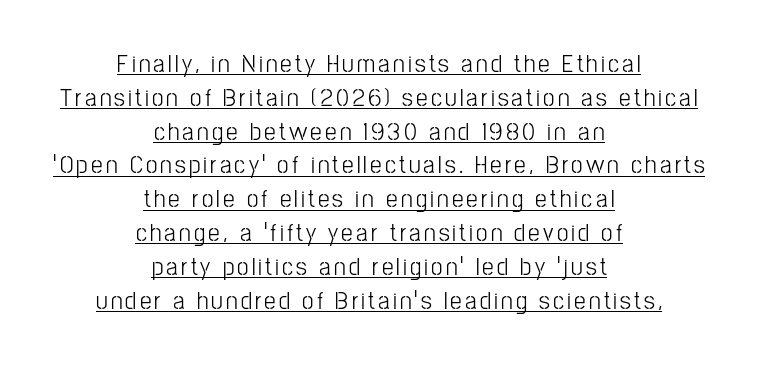
The image shows 26 px text type, upright; set centered, normal line spacing (1.3x), underlined.
